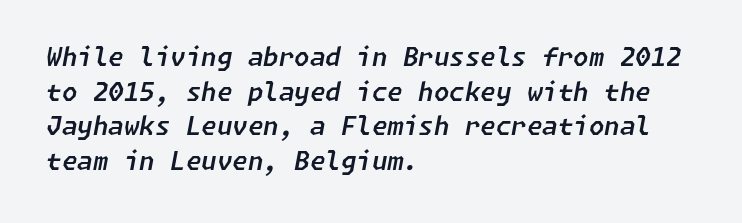
Rendered with sloped, italic letterforms. Leftover space on each line is placed entirely after the last word. The passage shown stacks its lines at a standard gap. Descenders hang freely into open space. Look at the tracking — it's just the regular setting, nothing added.
